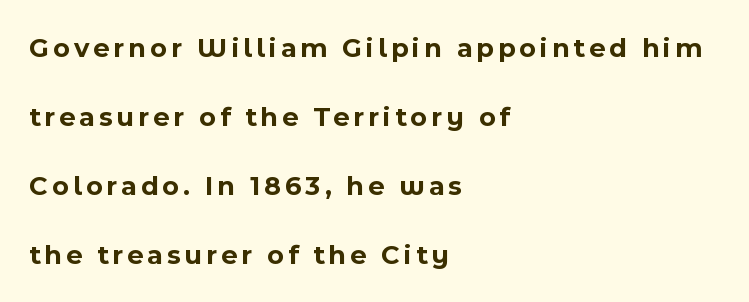
Is this a fixed-width face? No — the glyphs have proportional, varying widths. You can tell it's not italic because the verticals are truly vertical. The zone under the glyphs is completely vacant. This sample uses a sans-serif face.
